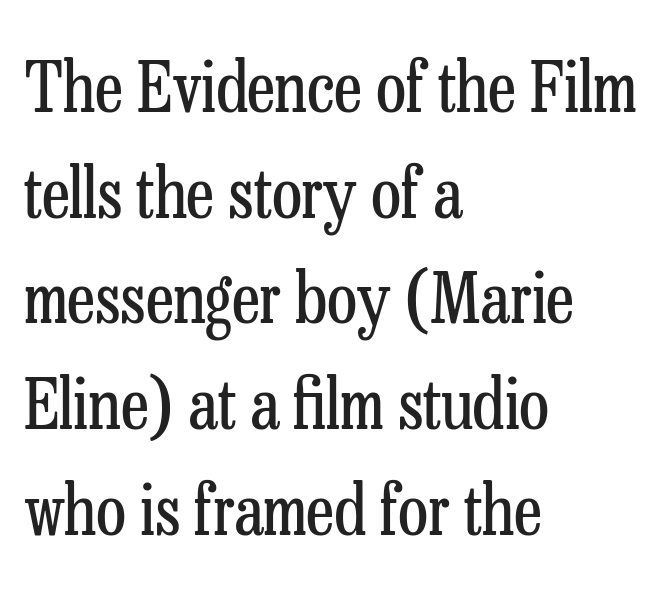
{"serif": "yes", "italic": "no", "bold": "no", "weight": "regular", "width": "condensed", "stroke_contrast": "low", "x_height": "medium", "monospaced": "no", "underline": "no", "align": "left", "line_spacing": "normal", "line_spacing_ratio": 1.51, "letter_spacing": "normal", "letter_spacing_em": 0.0, "glyph_px": 70}
